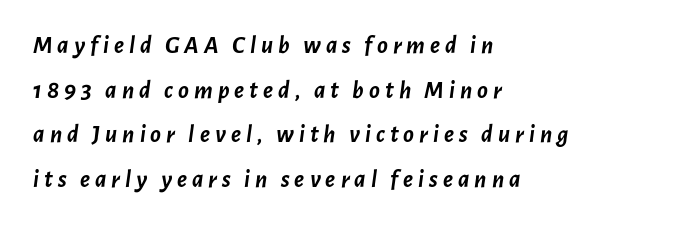
{"italic": "yes", "lean": "right", "slant_degrees": 7, "bold": "yes", "underline": "no", "align": "left", "line_spacing_ratio": 1.79, "letter_spacing": "wide", "letter_spacing_em": 0.2, "glyph_px": 25}
